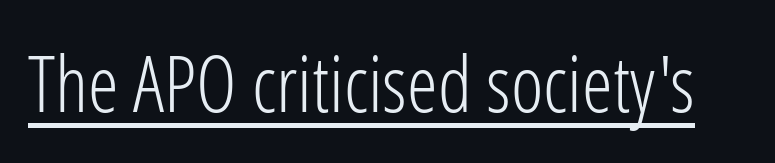
The image shows 78 px light, condensed sans-serif type, upright; set normal letter spacing, underlined; low stroke contrast and a medium x-height.
